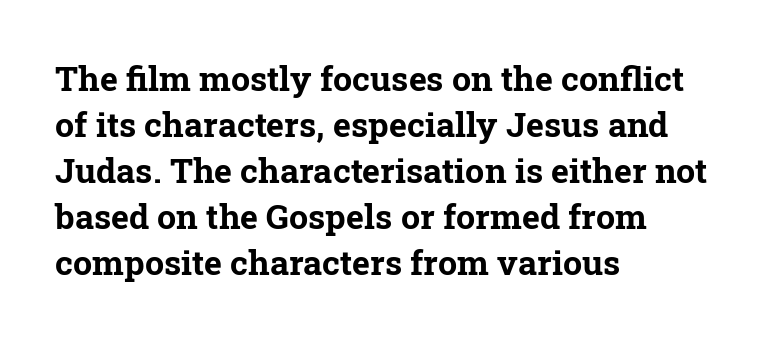
The image shows 34 px bold serif type, upright; set left-aligned, normal line spacing (1.35x), normal letter spacing, not underlined; low stroke contrast and a medium x-height.
